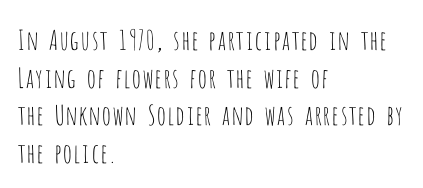
{"italic": "no", "bold": "no", "underline": "no", "align": "left", "line_spacing": "normal", "line_spacing_ratio": 1.39, "letter_spacing": "normal", "letter_spacing_em": 0.0, "glyph_px": 27}
